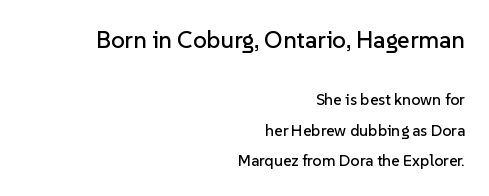
The image shows 24 px text type, upright; set right-aligned, loose line spacing (1.91x), normal letter spacing, not underlined; the first (top) block is 1.5x larger.
